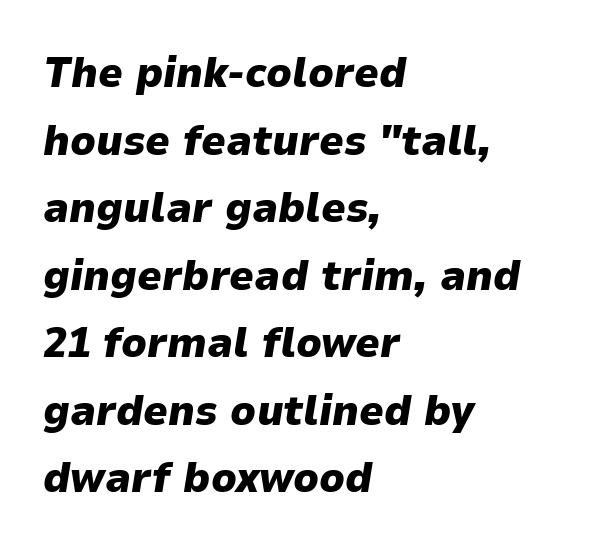
{"italic": "yes", "lean": "right", "slant_degrees": 9, "bold": "yes", "weight": "heavy", "width": "normal", "stroke_contrast": "low", "x_height": "medium", "monospaced": "no", "underline": "no", "align": "left", "line_spacing": "normal", "line_spacing_ratio": 1.57, "letter_spacing": "normal", "letter_spacing_em": 0.0, "glyph_px": 43}
